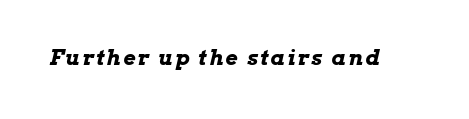
The image shows 21 px bold type, italic (leaning right); set not underlined.
